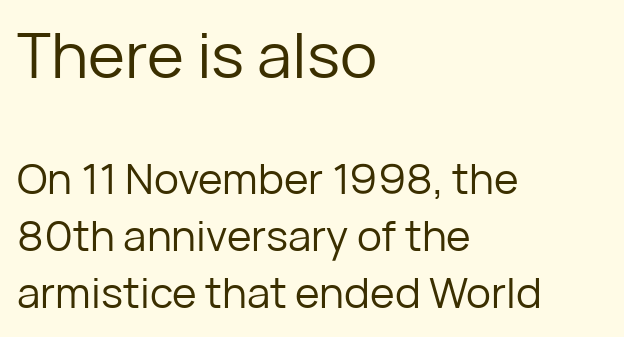
{"serif": "no", "italic": "no", "bold": "no", "weight": "regular", "width": "normal", "stroke_contrast": "low", "x_height": "medium", "monospaced": "no", "underline": "no", "align": "left", "line_spacing": "normal", "line_spacing_ratio": 1.36, "letter_spacing": "normal", "letter_spacing_em": 0.0, "larger_block": "first", "size_ratio": 1.5, "glyph_px": 63}
